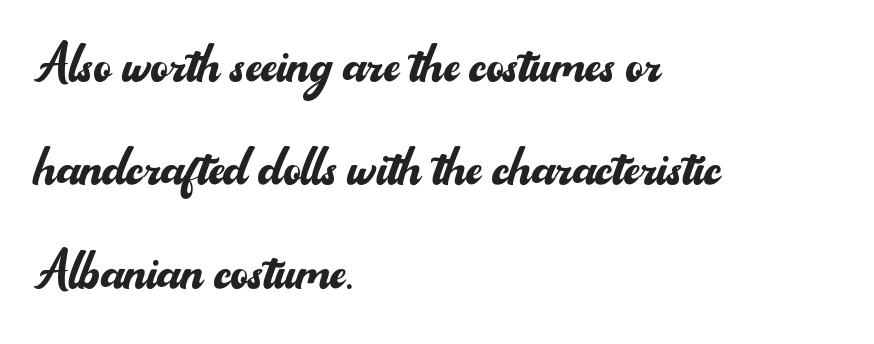
The image shows 68 px regular-weight sans-serif type; set left-aligned, normal line spacing (1.52x), normal letter spacing, not underlined; medium stroke contrast and a small x-height.
